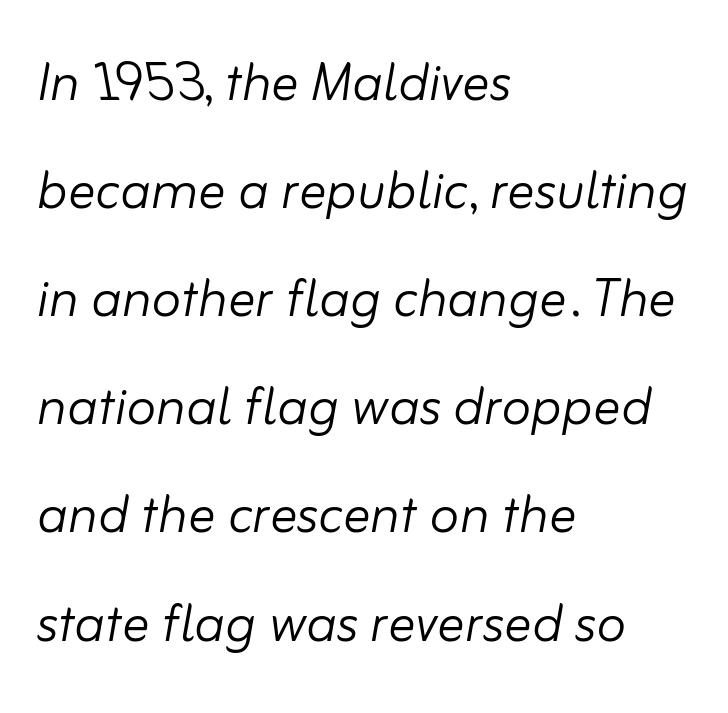
Emphasis-style slanted type is in use. The leading is moderate, giving the passage an even texture. The characters are drawn with everyday or finer stroke widths. A typesetter would call this proportional, since set widths differ per character.
